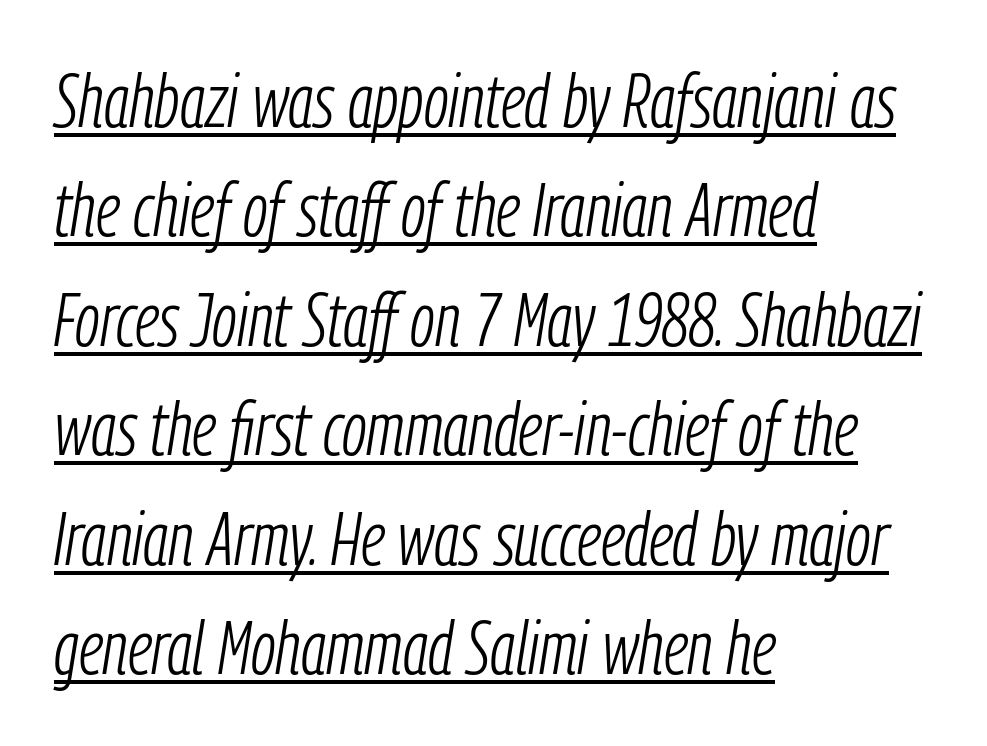
{"italic": "yes", "lean": "right", "slant_degrees": 9, "bold": "no", "weight": "light", "width": "condensed", "stroke_contrast": "low", "x_height": "medium", "monospaced": "no", "underline": "yes", "align": "left", "line_spacing": "normal", "line_spacing_ratio": 1.46, "letter_spacing": "normal", "letter_spacing_em": 0.0, "glyph_px": 75}
